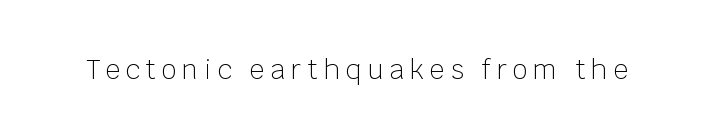
{"italic": "no", "bold": "no", "underline": "no", "letter_spacing": "wide", "letter_spacing_em": 0.23, "glyph_px": 26}
